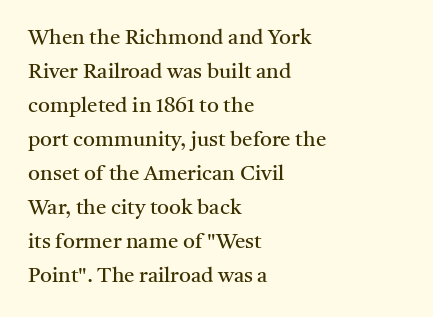
The image shows 21 px text type, upright; set left-aligned, normal line spacing (1.62x), normal letter spacing, not underlined.
